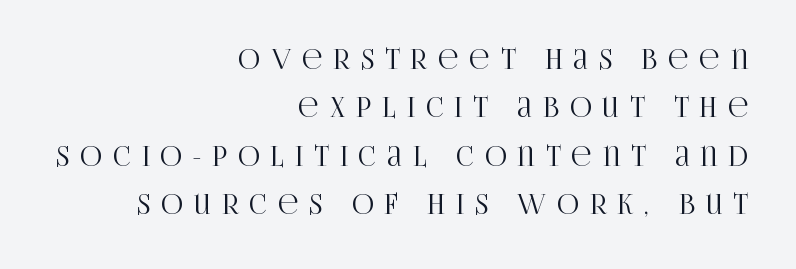
The image shows 27 px text type, upright; set right-aligned, line spacing 1.79x, unusually wide letter spacing (+0.41 em), not underlined.
